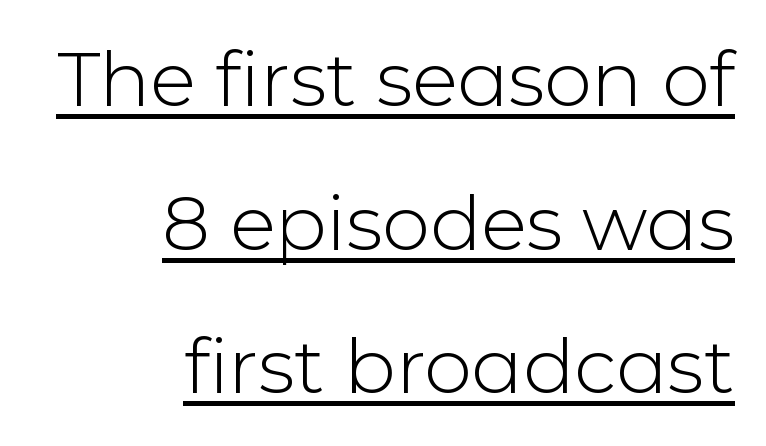
Is this a fixed-width face? No — the glyphs have proportional, varying widths. Students, note that the glyphs here touch the page at normal intervals. Does the lettering tilt? It doesn't — this is upright. The face looks like a standard text weight, possibly lighter.
